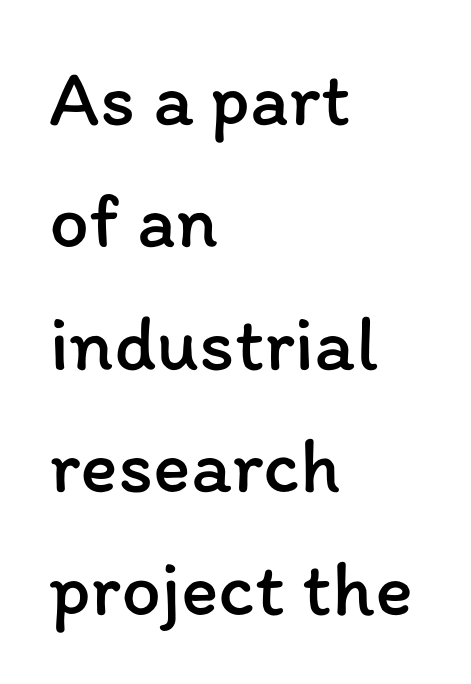
The letters advance in unequal steps, a hallmark of proportional type. The zone under the glyphs is completely vacant. The type sits square on the baseline with zero lean. Casual observation: everything's shoved over to the left.
